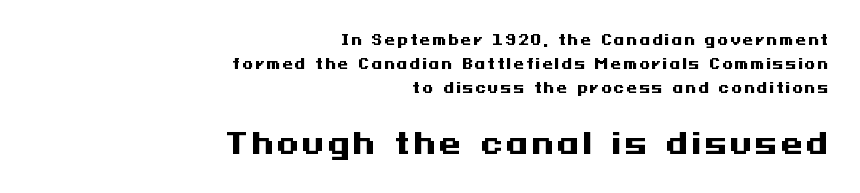
{"serif": "no", "italic": "no", "bold": "yes", "weight": "heavy", "width": "wide", "stroke_contrast": "medium", "x_height": "medium", "underline": "no", "align": "right", "line_spacing_ratio": 1.73, "larger_block": "second", "size_ratio": 2.0, "glyph_px": 28}
